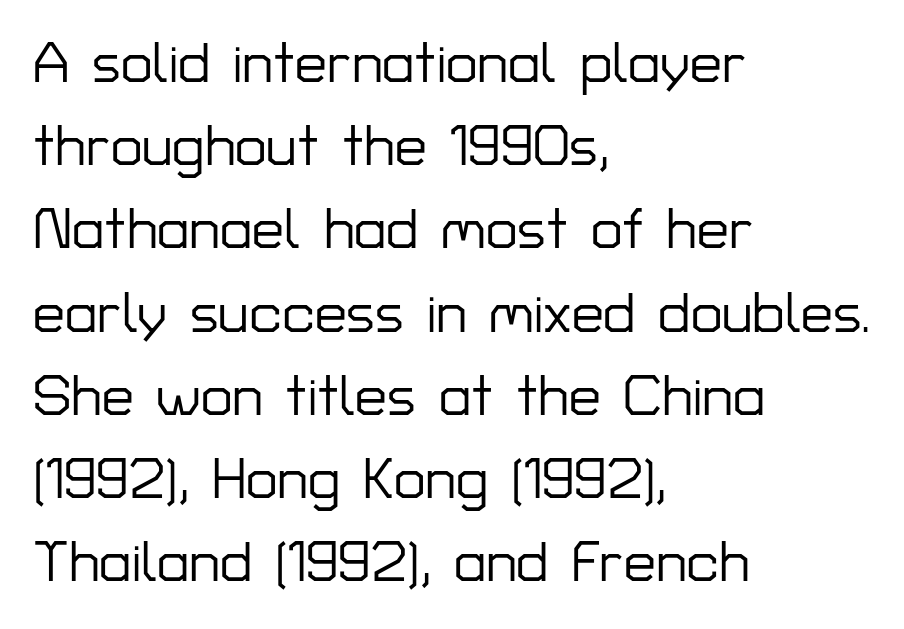
{"serif": "no", "italic": "no", "width": "normal", "stroke_contrast": "low", "x_height": "medium", "monospaced": "no", "underline": "no", "align": "left", "line_spacing": "normal", "line_spacing_ratio": 1.46, "letter_spacing": "normal", "letter_spacing_em": 0.0, "glyph_px": 57}
